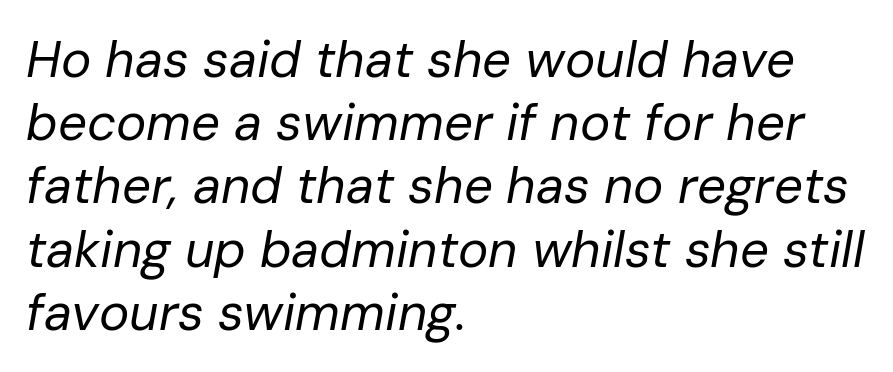
Q: Is the text bold? A: No.
Q: Is the text italic (slanted)? A: Yes, it leans right by about 10 degrees.
Q: Is the text underlined? A: No.
Q: How is the paragraph aligned? A: Left-aligned.
Q: Is the spacing between letters normal or unusually wide? A: Normal.
Q: Width (condensed, normal, or wide)? A: Normal.
Q: Stroke contrast? A: Low.
Q: x-height? A: Medium.
Q: Monospaced? A: No.
